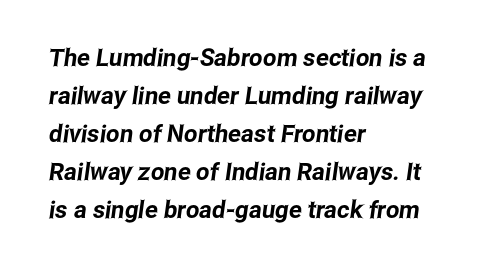
Characters follow at the spacing the type designer built in. Does the leading feel generous? No, just average. Quick note: underline off. The paragraph shown leans on its left margin.
